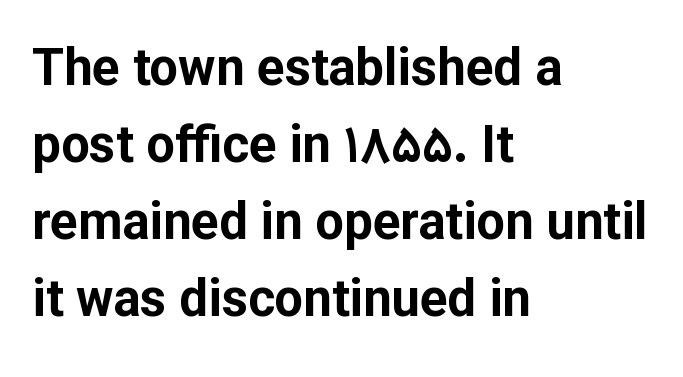
Q: Is the text bold? A: Yes.
Q: Is the text italic (slanted)? A: No, it is upright.
Q: Is the typeface a serif or a sans-serif typeface? A: Sans-serif.
Q: Is the text underlined? A: No.
Q: How is the paragraph aligned? A: Left-aligned.
Q: Is the spacing between letters normal or unusually wide? A: Normal.
Q: Is the spacing between lines tight, normal or loose? A: Normal.
Q: Width (condensed, normal, or wide)? A: Normal.
Q: Stroke contrast? A: Low.
Q: x-height? A: Medium.
Q: Monospaced? A: No.
